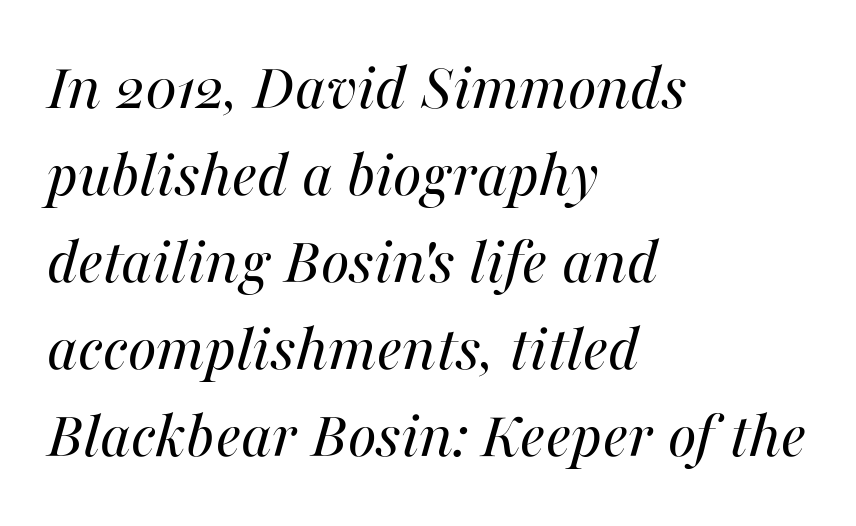
The image shows 68 px regular-weight type, italic (leaning right); set left-aligned, normal line spacing (1.28x), normal letter spacing, not underlined; medium stroke contrast and a medium x-height.
